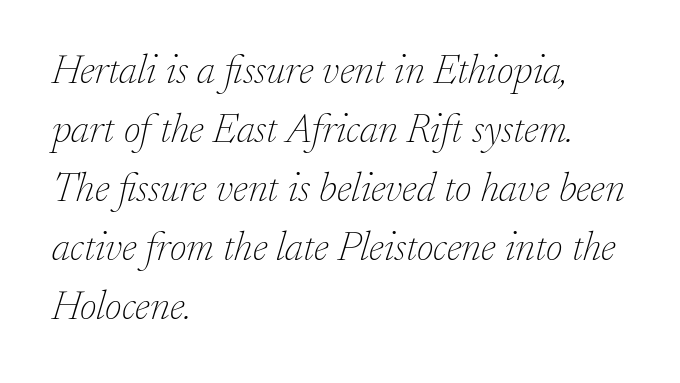
{"serif": "yes", "italic": "yes", "lean": "right", "slant_degrees": 17, "bold": "no", "weight": "thin", "width": "normal", "stroke_contrast": "low", "x_height": "small", "monospaced": "no", "underline": "no", "align": "left", "line_spacing": "normal", "line_spacing_ratio": 1.44, "letter_spacing": "normal", "letter_spacing_em": 0.0, "glyph_px": 41}
